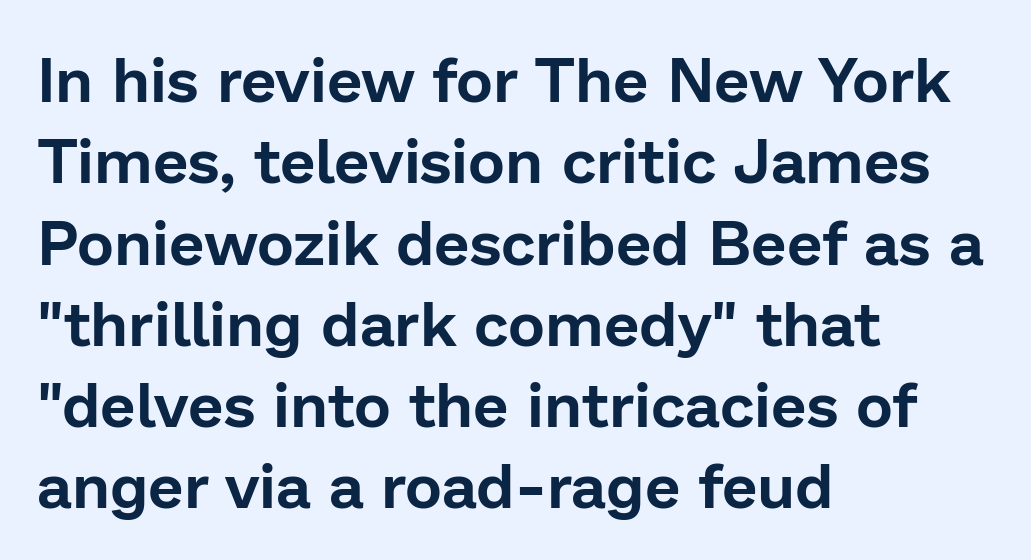
The image shows 63 px sans-serif type, upright; set left-aligned, normal line spacing (1.29x), normal letter spacing, not underlined; low stroke contrast and a medium x-height.
